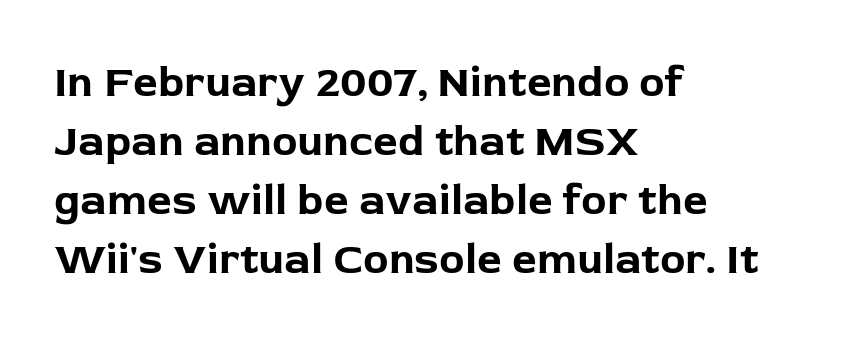
Q: Is the text bold? A: Yes.
Q: Is the text italic (slanted)? A: No, it is upright.
Q: Is the typeface a serif or a sans-serif typeface? A: Sans-serif.
Q: Is the text underlined? A: No.
Q: How is the paragraph aligned? A: Left-aligned.
Q: Is the spacing between letters normal or unusually wide? A: Normal.
Q: Is the spacing between lines tight, normal or loose? A: Normal.
Q: Width (condensed, normal, or wide)? A: Normal.
Q: Stroke contrast? A: Low.
Q: x-height? A: Medium.
Q: Monospaced? A: No.
